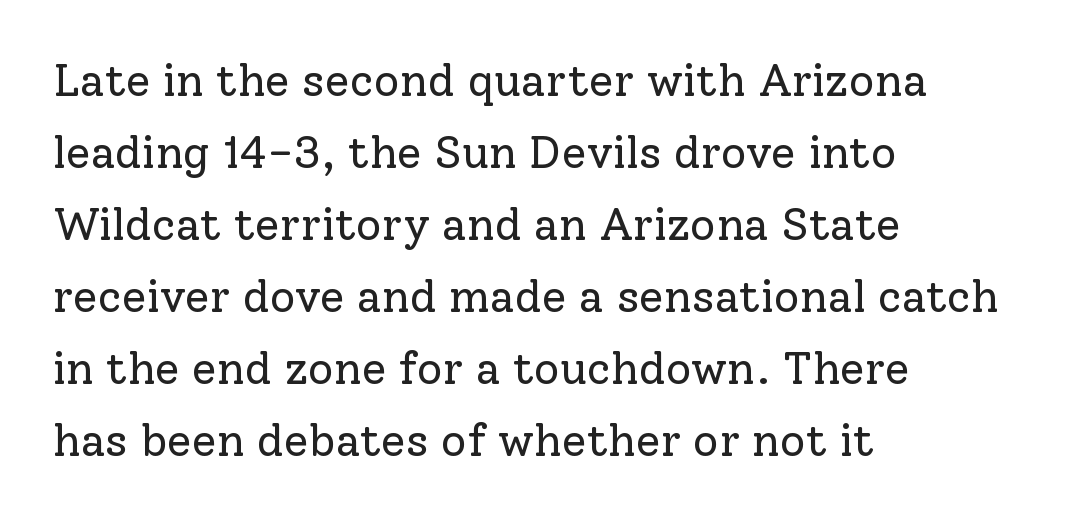
The image shows 45 px regular-weight serif type, upright; set left-aligned, normal line spacing (1.6x), normal letter spacing, not underlined; low stroke contrast and a medium x-height.
